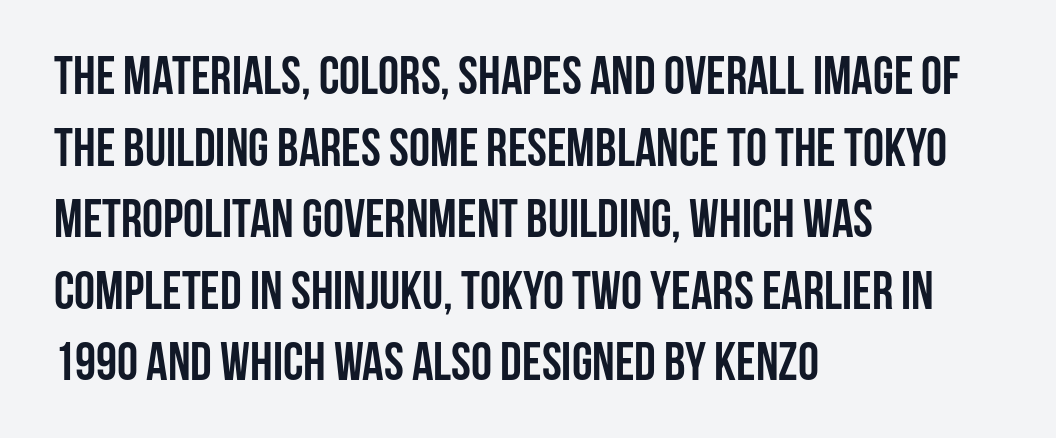
The strokes are fattened all the way to bold. The passage is arranged the way most books set body copy — flush left. Quick note: underline off. A typesetter would mark this as roman, not italic. Note the varied advance widths — an 'i' is clearly narrower than an 'm'.
